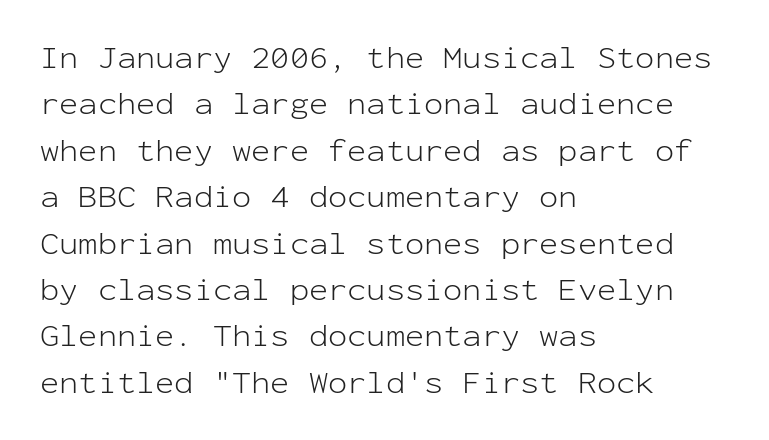
{"serif": "no", "italic": "no", "bold": "no", "weight": "light", "width": "normal", "stroke_contrast": "low", "x_height": "medium", "monospaced": "yes", "underline": "no", "align": "left", "line_spacing": "normal", "line_spacing_ratio": 1.45, "letter_spacing": "normal", "letter_spacing_em": 0.0, "glyph_px": 32}
